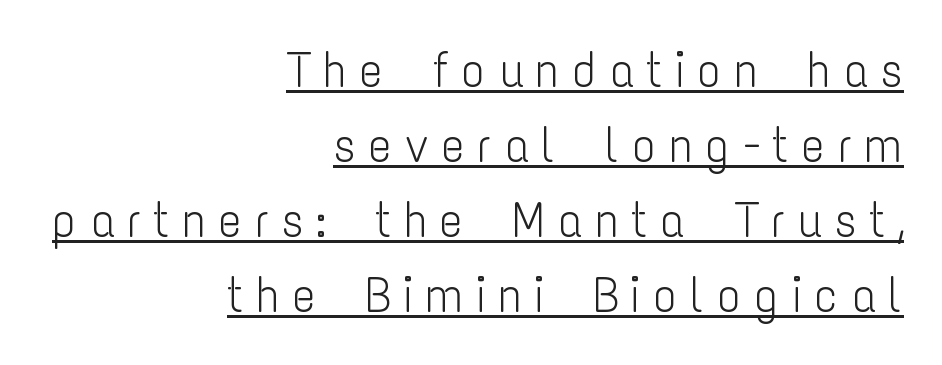
You could not count columns in this text — the font is proportionally spaced. Visually the block forms a straight wall on the right and a jagged coastline on the left. Nothing heavy about these letters — not bold at all. Characters remain perfectly vertical along every line. The face used here appears with an underline applied.
